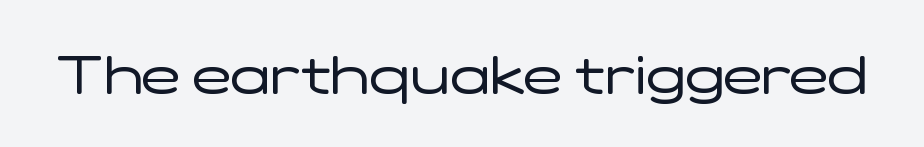
The glyphs in this specimen are sans serif. The type sits square on the baseline with zero lean. Words appear dense and cohesive because spacing is normal. Each letter keeps its own natural width here, so spacing adapts to shape.
